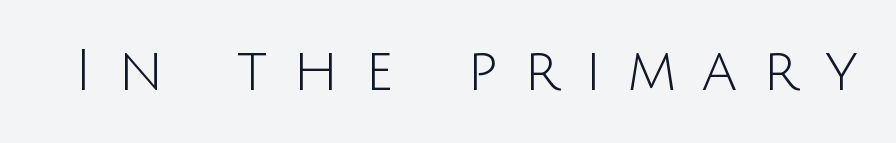
Q: Is the text bold? A: No.
Q: Is the text italic (slanted)? A: No, it is upright.
Q: Is the typeface a serif or a sans-serif typeface? A: Sans-serif.
Q: Is the text underlined? A: No.
Q: Is the spacing between letters normal or unusually wide? A: Unusually wide.
Q: Width (condensed, normal, or wide)? A: Normal.
Q: Stroke contrast? A: Low.
Q: x-height? A: Large.
Q: Monospaced? A: No.
